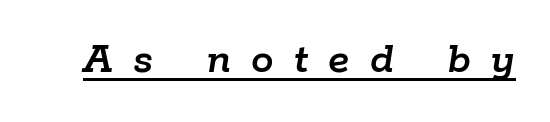
The tracking reads as deliberately expanded to a designer's eye. Students, observe the line beneath the letters — that is underlining. When letters slant like this, we call the style italic. Proportional: the letters do not fall into vertical columns.
